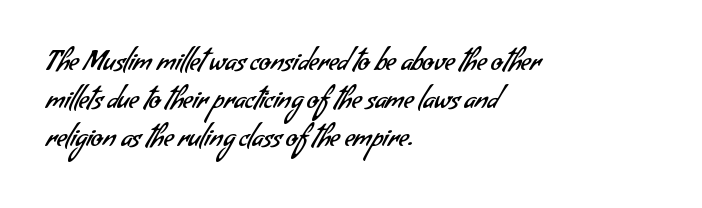
{"bold": "no", "underline": "no", "align": "left", "line_spacing": "normal", "line_spacing_ratio": 1.4, "letter_spacing": "normal", "letter_spacing_em": 0.0, "glyph_px": 27}
